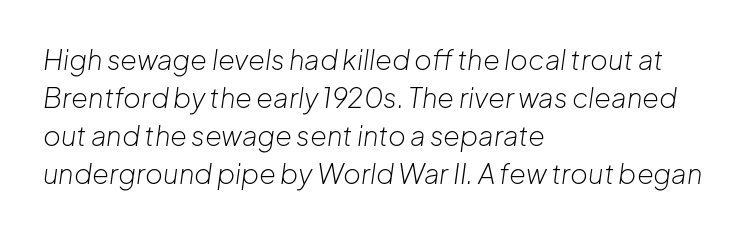
{"italic": "yes", "lean": "right", "slant_degrees": 8, "bold": "no", "underline": "no", "align": "left", "line_spacing": "normal", "line_spacing_ratio": 1.41, "letter_spacing": "normal", "letter_spacing_em": 0.0, "glyph_px": 27}
